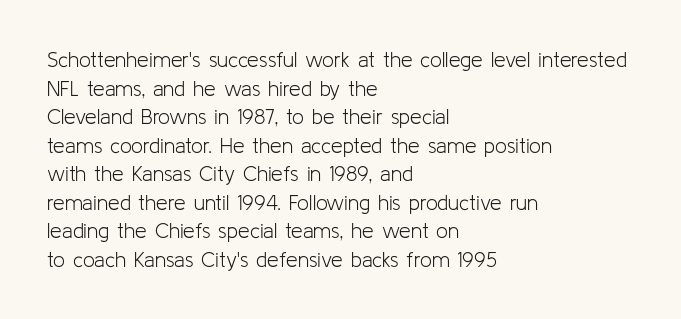
Q: Is the text bold? A: No.
Q: Is the text italic (slanted)? A: No, it is upright.
Q: Is the text underlined? A: No.
Q: How is the paragraph aligned? A: Left-aligned.
Q: Is the spacing between letters normal or unusually wide? A: Normal.
Q: Is the spacing between lines tight, normal or loose? A: Normal.
